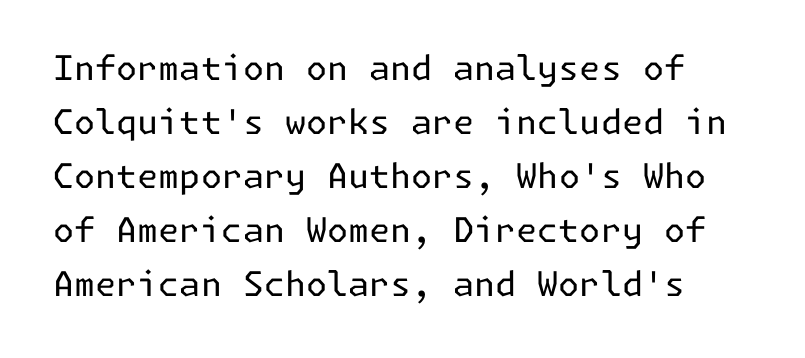
The letterforms sit at book weight or below. Nope, not italic — everything's standing straight. Lines of text with bare space underneath. The typeface chosen for these lines omits serifs. Default kerning and tracking; the words read as compact shapes.
